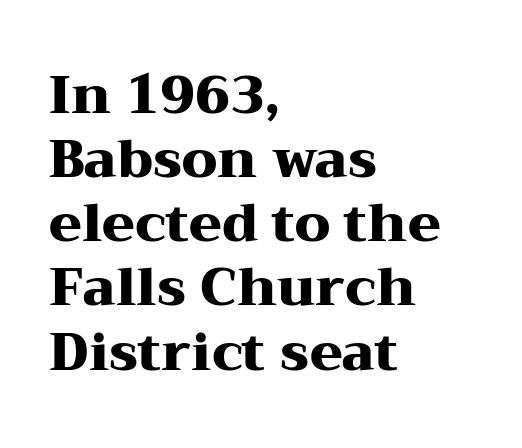
Q: Is the text bold? A: Yes.
Q: Is the text italic (slanted)? A: No, it is upright.
Q: Is the typeface a serif or a sans-serif typeface? A: Serif.
Q: Is the text underlined? A: No.
Q: How is the paragraph aligned? A: Left-aligned.
Q: Is the spacing between letters normal or unusually wide? A: Normal.
Q: Width (condensed, normal, or wide)? A: Wide.
Q: Stroke contrast? A: Medium.
Q: x-height? A: Medium.
Q: Monospaced? A: No.
